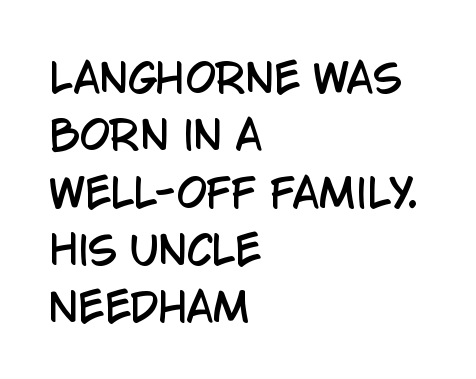
Characters remain perfectly vertical along every line. Any mark beneath the type? The region is blank. The block of text has a typical density, with ordinary space between rows. The letters carry no serifs — their stems end cleanly without finishing strokes.
